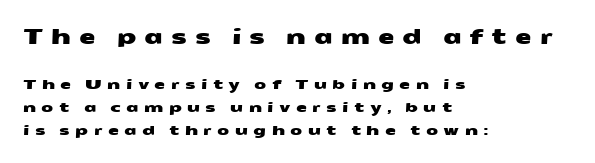
Q: Is the text underlined? A: No.
Q: How is the paragraph aligned? A: Left-aligned.
Q: Is the spacing between letters normal or unusually wide? A: Unusually wide.
Q: Is the spacing between lines tight, normal or loose? A: Normal.
Q: Which block of text is set in a larger size, the first (top) or the second (bottom)? A: The first (top) one.
